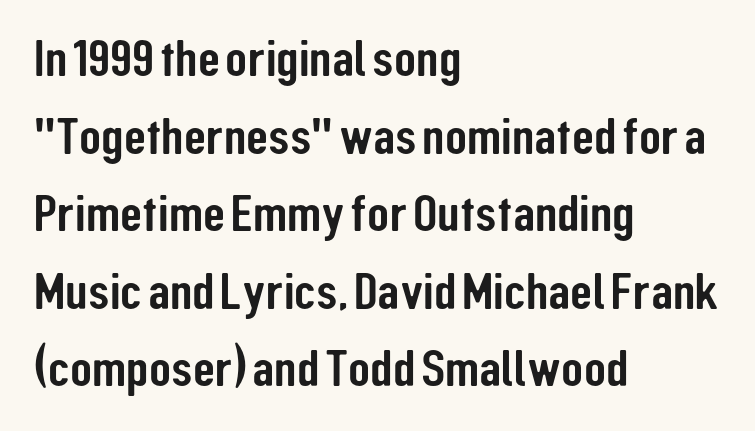
Line starts are locked; line ends wander. Glance below the letters and you will spot only blank space. This is the regular roman posture of the typeface. I'd call this a sans setting — the letters go barefoot. The block of text has a typical density, with ordinary space between rows.
